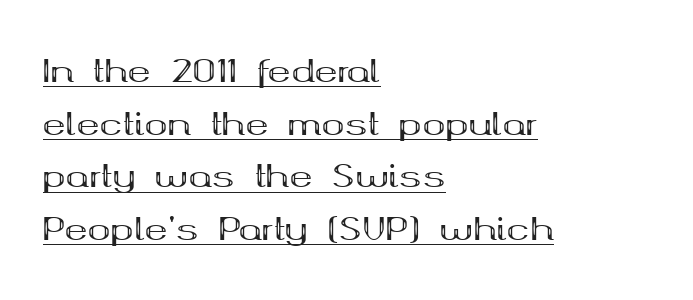
{"serif": "yes", "italic": "no", "bold": "yes", "weight": "bold", "width": "wide", "stroke_contrast": "medium", "x_height": "medium", "monospaced": "no", "underline": "yes", "align": "left", "line_spacing": "normal", "line_spacing_ratio": 1.7, "letter_spacing": "normal", "letter_spacing_em": 0.0, "glyph_px": 31}
